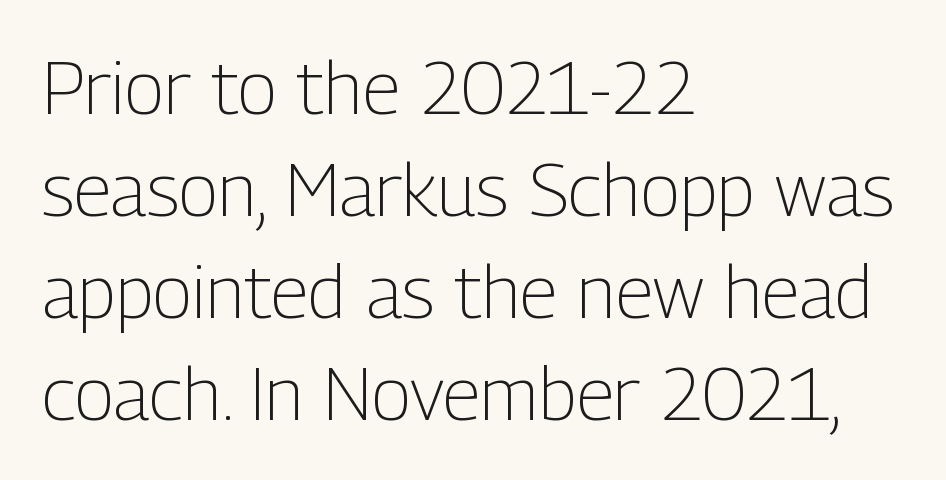
{"serif": "no", "italic": "no", "bold": "no", "weight": "light", "width": "condensed", "stroke_contrast": "low", "x_height": "medium", "monospaced": "no", "underline": "no", "align": "left", "line_spacing": "normal", "line_spacing_ratio": 1.38, "letter_spacing": "normal", "letter_spacing_em": 0.0, "glyph_px": 74}
